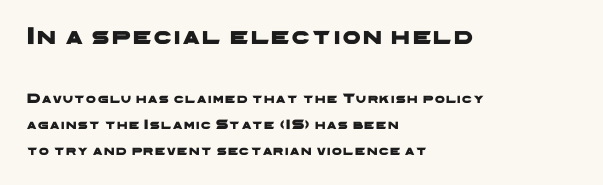
Q: Is the text underlined? A: No.
Q: How is the paragraph aligned? A: Left-aligned.
Q: Which block of text is set in a larger size, the first (top) or the second (bottom)? A: The first (top) one.
